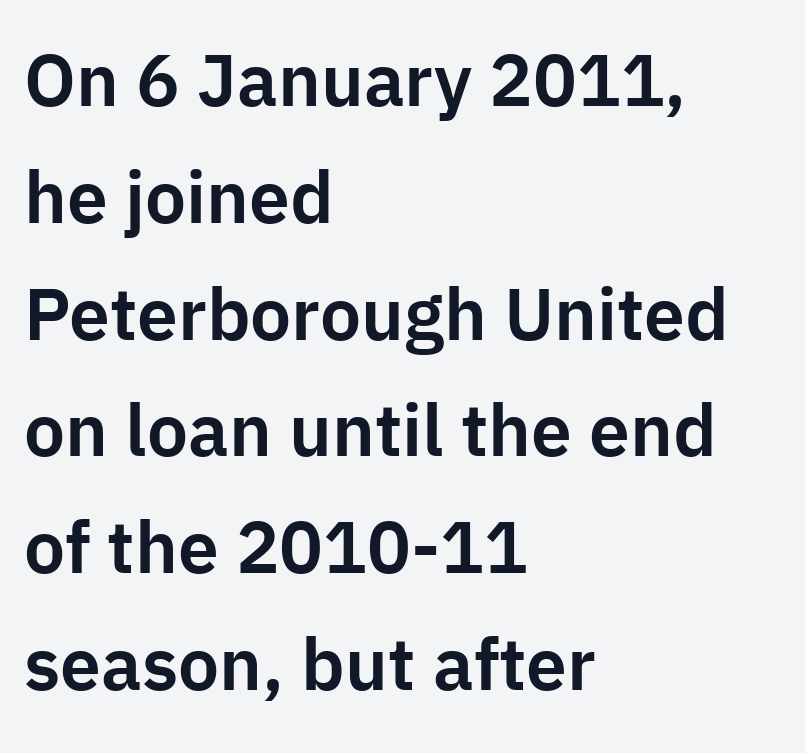
Do the letters lean? They stand straight. Each line starts at the same left margin while the right side varies. The face used here is rendered with its standard letterfit. The strip under each line holds only bare page.
